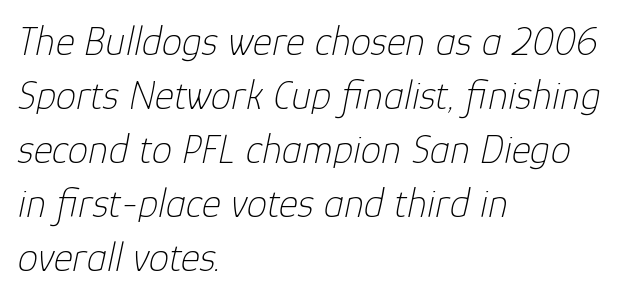
Q: Is the text bold? A: No.
Q: Is the text italic (slanted)? A: Yes, it leans right by about 12 degrees.
Q: Is the text underlined? A: No.
Q: How is the paragraph aligned? A: Left-aligned.
Q: Is the spacing between letters normal or unusually wide? A: Normal.
Q: Is the spacing between lines tight, normal or loose? A: Normal.
Q: Width (condensed, normal, or wide)? A: Normal.
Q: Stroke contrast? A: Low.
Q: x-height? A: Medium.
Q: Monospaced? A: No.
